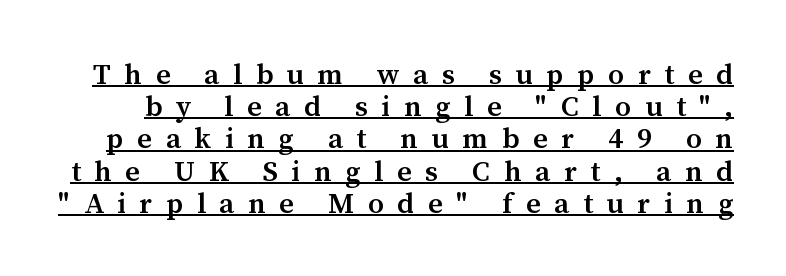
Each letter keeps its own natural width here, so spacing adapts to shape. The leading is snug, giving the passage a crowded texture. Regarding serifs, this sample has them. Nope, not italic — everything's standing straight.
